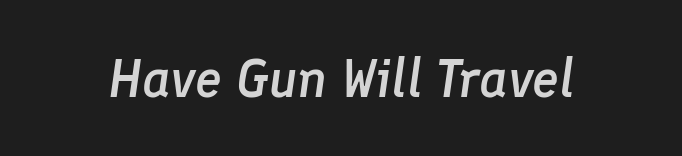
Q: Is the text bold? A: Semi-bold.
Q: Is the text italic (slanted)? A: Yes, it leans right by about 8 degrees.
Q: Is the text underlined? A: No.
Q: Is the spacing between letters normal or unusually wide? A: Normal.
Q: Width (condensed, normal, or wide)? A: Normal.
Q: Stroke contrast? A: Low.
Q: x-height? A: Medium.
Q: Monospaced? A: No.
